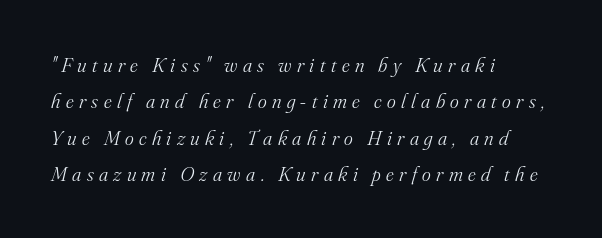
{"italic": "yes", "lean": "right", "slant_degrees": 16, "bold": "no", "underline": "no", "align": "left", "line_spacing_ratio": 1.73, "letter_spacing": "wide", "letter_spacing_em": 0.26, "glyph_px": 21}
